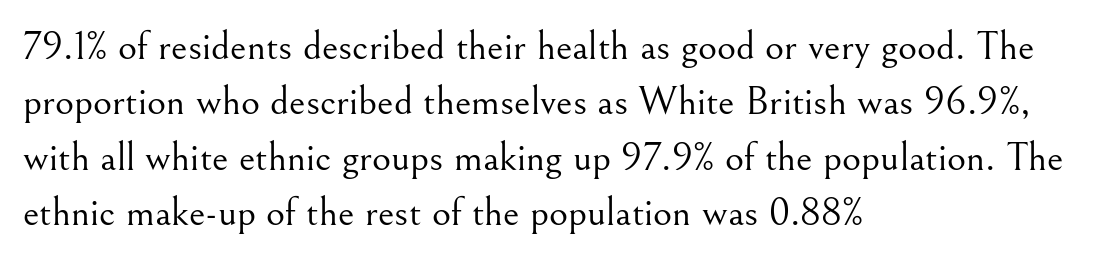
{"serif": "yes", "italic": "no", "bold": "no", "weight": "light", "width": "normal", "stroke_contrast": "medium", "x_height": "small", "monospaced": "no", "underline": "no", "align": "left", "line_spacing": "normal", "line_spacing_ratio": 1.35, "letter_spacing": "normal", "letter_spacing_em": 0.0, "glyph_px": 41}
